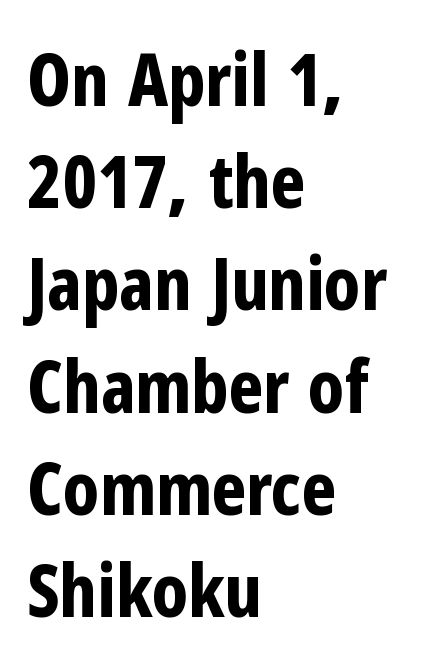
{"serif": "no", "italic": "no", "bold": "yes", "weight": "bold", "width": "condensed", "stroke_contrast": "low", "x_height": "medium", "monospaced": "no", "underline": "no", "align": "left", "line_spacing": "normal", "line_spacing_ratio": 1.4, "letter_spacing": "normal", "letter_spacing_em": 0.0, "glyph_px": 73}
